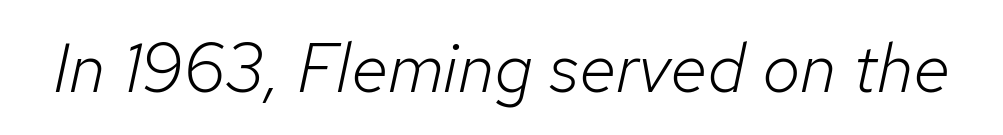
The image shows 69 px light type, italic (leaning right); set normal letter spacing, not underlined; low stroke contrast and a medium x-height.
